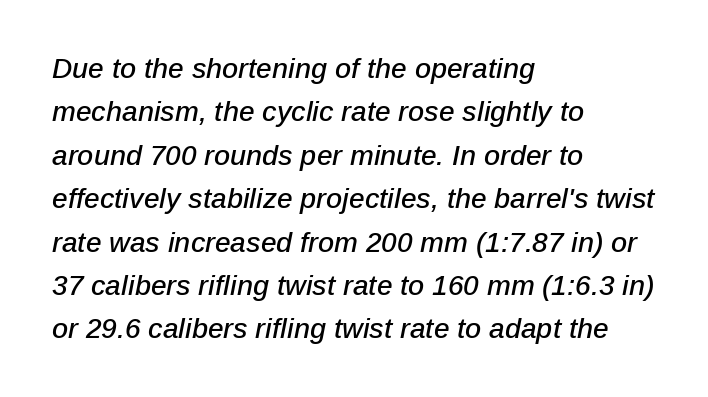
Q: Is the text italic (slanted)? A: Yes, it leans right by about 12 degrees.
Q: Is the text underlined? A: No.
Q: How is the paragraph aligned? A: Left-aligned.
Q: Is the spacing between letters normal or unusually wide? A: Normal.
Q: Is the spacing between lines tight, normal or loose? A: Normal.
Q: Width (condensed, normal, or wide)? A: Normal.
Q: Stroke contrast? A: Low.
Q: x-height? A: Medium.
Q: Monospaced? A: No.
